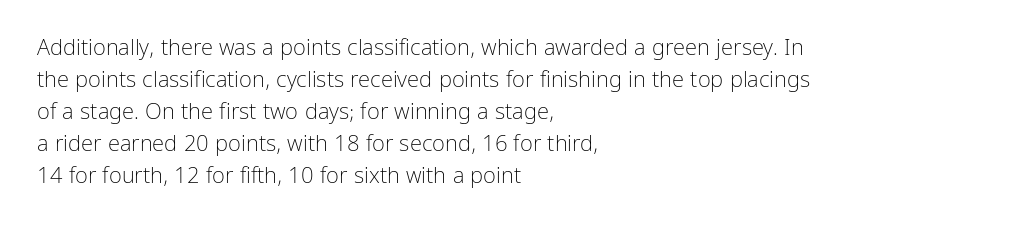
{"italic": "no", "bold": "no", "underline": "no", "align": "left", "line_spacing": "normal", "line_spacing_ratio": 1.46, "letter_spacing": "normal", "letter_spacing_em": 0.0, "glyph_px": 22}
